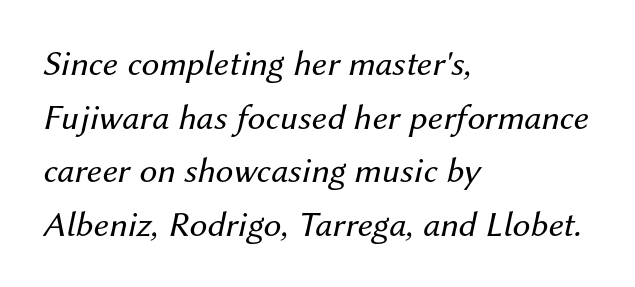
Q: Is the text bold? A: No.
Q: Is the text italic (slanted)? A: Yes, it leans right by about 12 degrees.
Q: Is the text underlined? A: No.
Q: How is the paragraph aligned? A: Left-aligned.
Q: Is the spacing between letters normal or unusually wide? A: Normal.
Q: Is the spacing between lines tight, normal or loose? A: Normal.
Q: Width (condensed, normal, or wide)? A: Normal.
Q: Stroke contrast? A: Medium.
Q: x-height? A: Medium.
Q: Monospaced? A: No.
